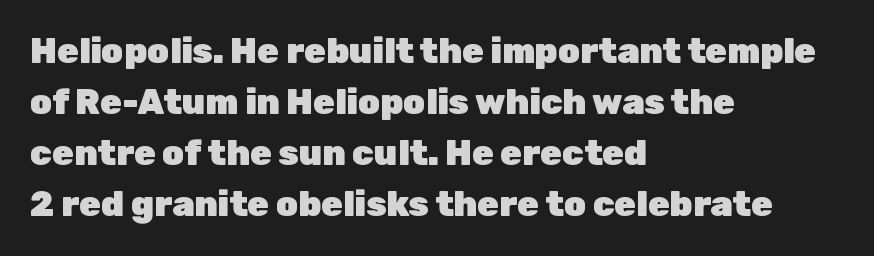
Q: Is the text bold? A: Yes.
Q: Is the text italic (slanted)? A: No, it is upright.
Q: Is the typeface a serif or a sans-serif typeface? A: Sans-serif.
Q: Is the text underlined? A: No.
Q: How is the paragraph aligned? A: Left-aligned.
Q: Is the spacing between letters normal or unusually wide? A: Normal.
Q: Is the spacing between lines tight, normal or loose? A: Normal.
Q: Width (condensed, normal, or wide)? A: Normal.
Q: Stroke contrast? A: Low.
Q: x-height? A: Medium.
Q: Monospaced? A: No.
